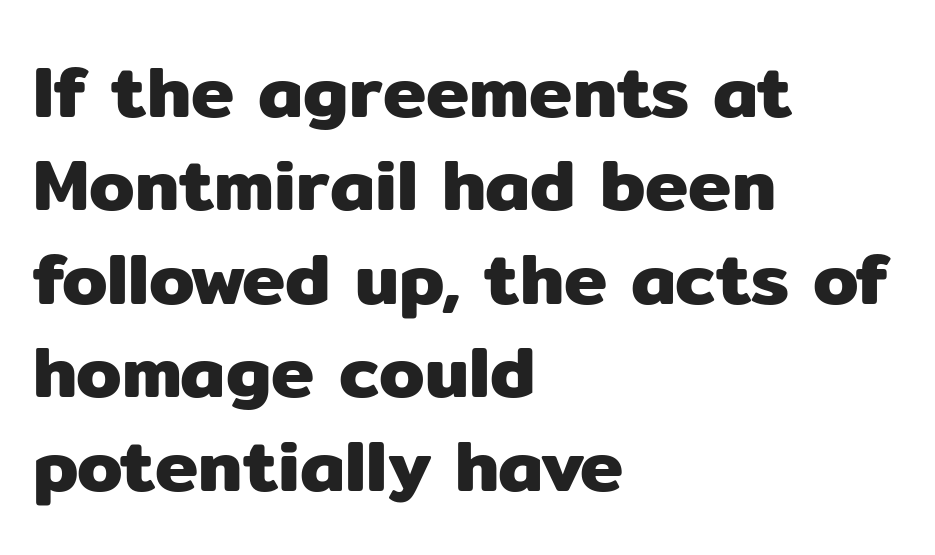
The image shows 73 px sans-serif type, upright; set left-aligned, normal line spacing (1.28x), normal letter spacing, not underlined; low stroke contrast and a medium x-height.
